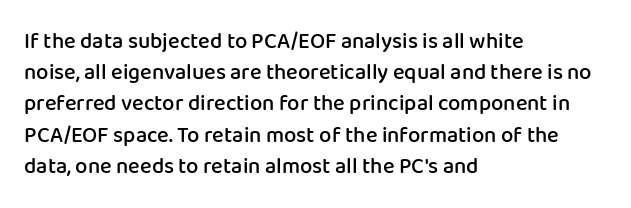
This is moderately heavy type, rendered in semibold. No extra tracking has been applied to these lines. Alignment: flush left. Leading matches the norm, producing a regular column.
